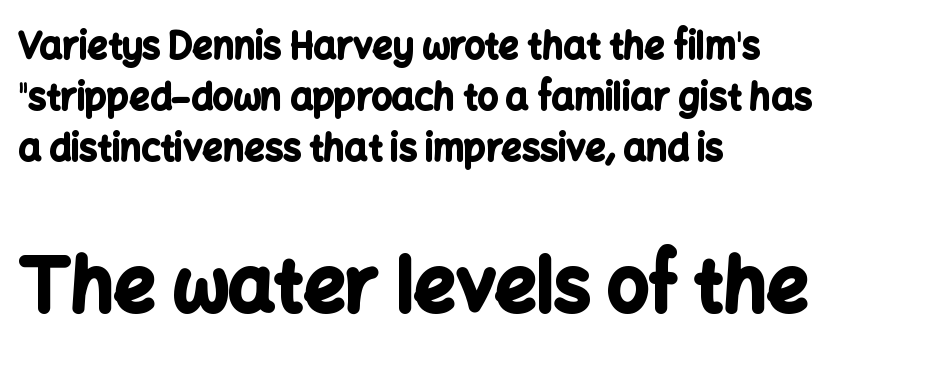
{"serif": "no", "italic": "no", "bold": "yes", "weight": "bold", "width": "normal", "stroke_contrast": "low", "x_height": "medium", "monospaced": "no", "underline": "no", "align": "left", "line_spacing": "normal", "line_spacing_ratio": 1.41, "letter_spacing": "normal", "letter_spacing_em": 0.0, "larger_block": "second", "size_ratio": 2.03, "glyph_px": 73}
